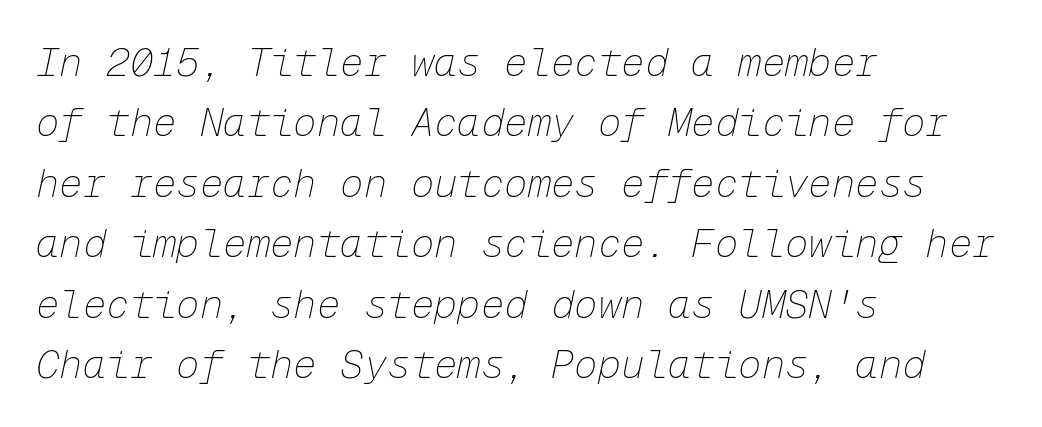
Bold? No — there's no thickening of the strokes. If you drew a ruler down the left edge, every line would touch it. Note the uniform advance width — an 'i' takes as much space as an 'm'. Would a proofreader flag this as italicized? Yes. You could call the tracking neutral — neither tight nor loose.
